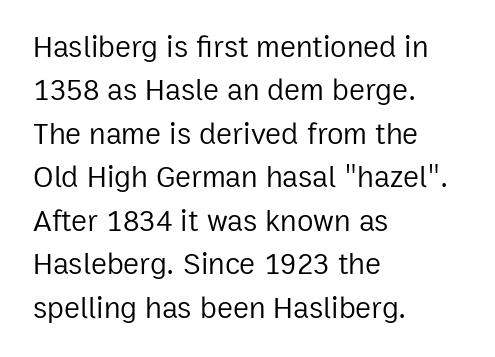
Q: Is the text bold? A: No.
Q: Is the text italic (slanted)? A: No, it is upright.
Q: Is the typeface a serif or a sans-serif typeface? A: Sans-serif.
Q: Is the text underlined? A: No.
Q: How is the paragraph aligned? A: Left-aligned.
Q: Is the spacing between letters normal or unusually wide? A: Normal.
Q: Is the spacing between lines tight, normal or loose? A: Normal.
Q: Width (condensed, normal, or wide)? A: Normal.
Q: Stroke contrast? A: Low.
Q: x-height? A: Medium.
Q: Monospaced? A: No.
